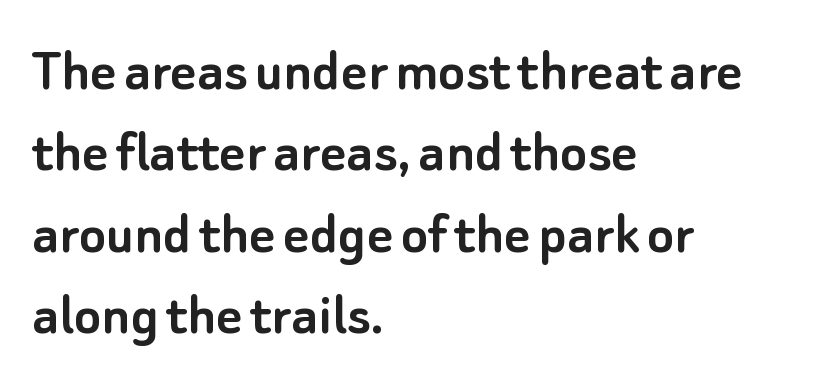
Layout note: lines flush left. Letters rest on an invisible, unmarked baseline. The space between consecutive lines is moderate. The text was rendered using a sans face with plain stroke endings. No extra tracking has been applied to these lines. Do the characters align in a grid? No, the font is proportional.
